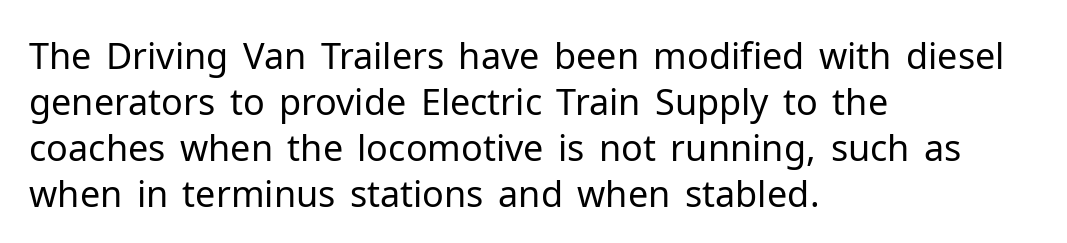
The space beneath each line is pristine and unruled. The vertical gap from one line to the next is medium. A typesetter would label this face a sans. In CSS terms this would be text-align: left. Compared with a typical body face, this is equally light or lighter still.
